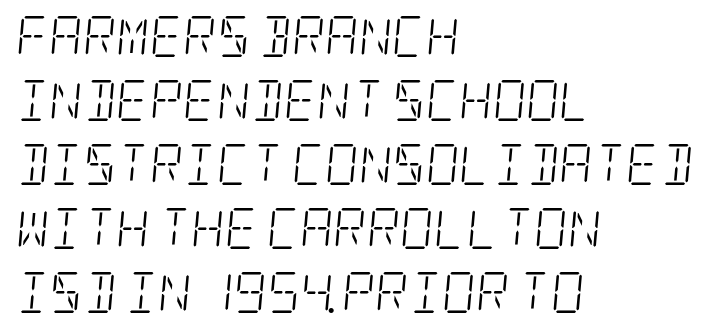
Stem width sits at or under what a default text font uses. Nobody touched the tracking dial on this one. Just letters on the line, the space beneath them empty. Font category for this specimen: serif. Does the lettering tilt? It does — this is italic. The text block is weighted toward the left margin, trailing off unevenly rightward.
